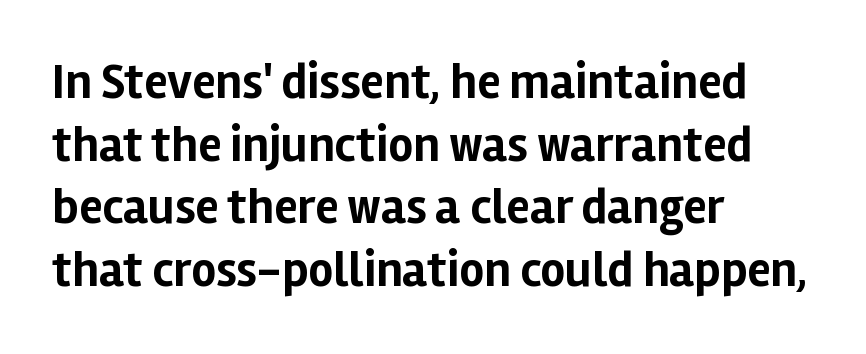
Q: Is the text bold? A: Yes.
Q: Is the text italic (slanted)? A: No, it is upright.
Q: Is the typeface a serif or a sans-serif typeface? A: Sans-serif.
Q: Is the text underlined? A: No.
Q: How is the paragraph aligned? A: Left-aligned.
Q: Is the spacing between letters normal or unusually wide? A: Normal.
Q: Is the spacing between lines tight, normal or loose? A: Normal.
Q: Width (condensed, normal, or wide)? A: Normal.
Q: Stroke contrast? A: Low.
Q: x-height? A: Medium.
Q: Monospaced? A: No.
